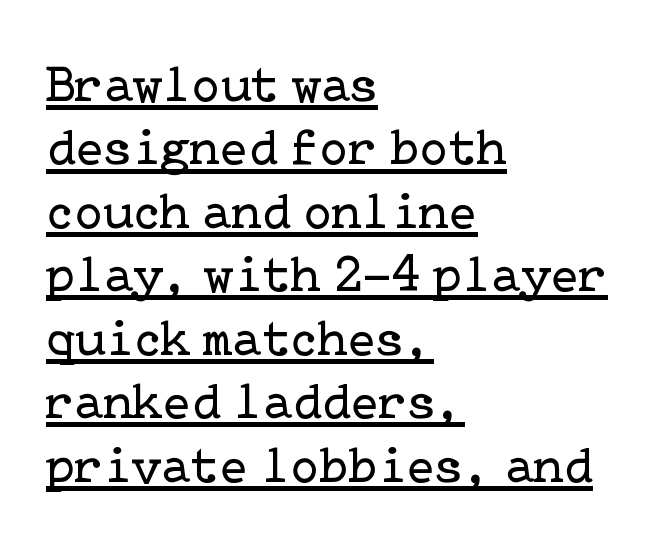
The image shows 52 px regular-weight serif type, upright; set left-aligned, line spacing 1.22x, normal letter spacing, underlined; low stroke contrast and a medium x-height.
